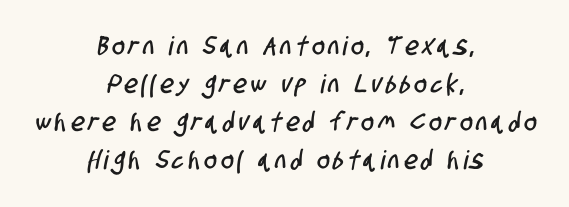
The image shows 26 px text type; set centered, normal line spacing (1.46x), not underlined.
